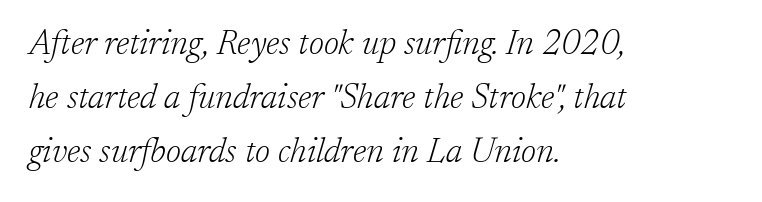
The image shows 34 px light serif type, italic (leaning right); set left-aligned, normal line spacing (1.59x), normal letter spacing, not underlined; low stroke contrast and a medium x-height.
